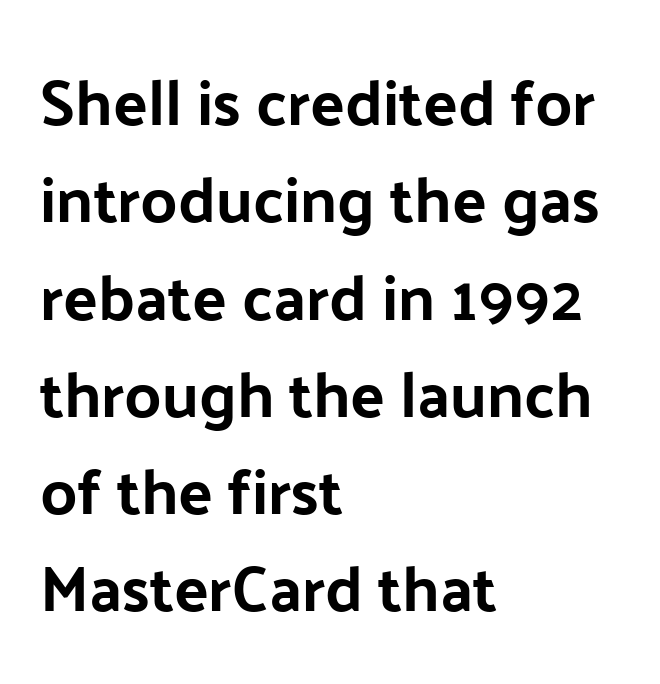
The image shows 64 px sans-serif type, upright; set left-aligned, normal line spacing (1.52x), normal letter spacing, not underlined; low stroke contrast and a medium x-height.
